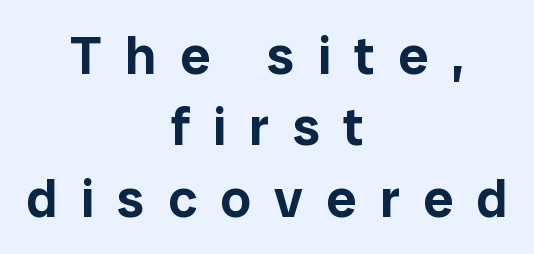
The image shows 54 px sans-serif type, upright; set centered, normal line spacing (1.32x), unusually wide letter spacing (+0.43 em), not underlined; low stroke contrast and a medium x-height.
